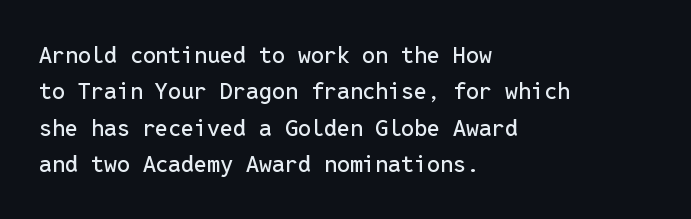
Style check: upright. Honestly, the letter spacing is just normal — you wouldn't notice it. Short and long lines alike share a common starting point at left. Any mark beneath the type? The region is blank. Interline gaps are of average width in this sample.
